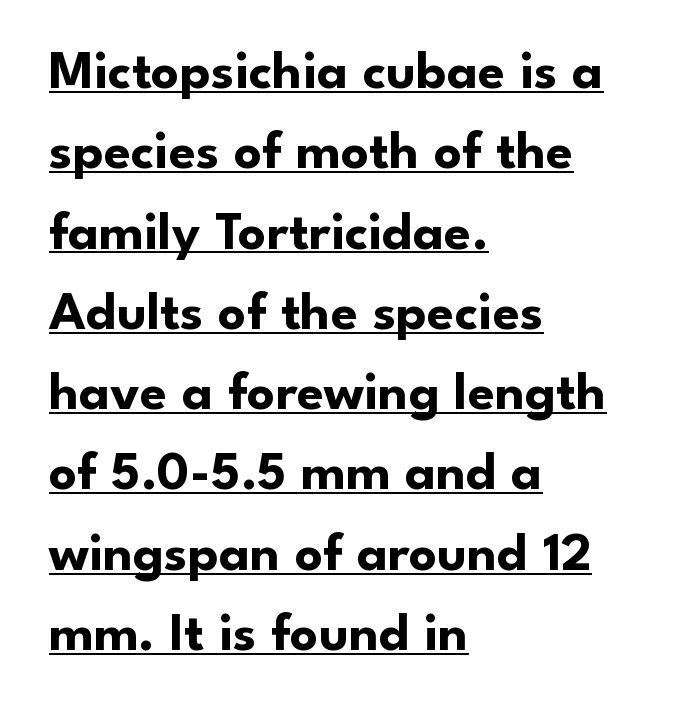
The image shows 55 px bold sans-serif type, upright; set left-aligned, normal line spacing (1.46x), normal letter spacing, underlined; low stroke contrast and a small x-height.
